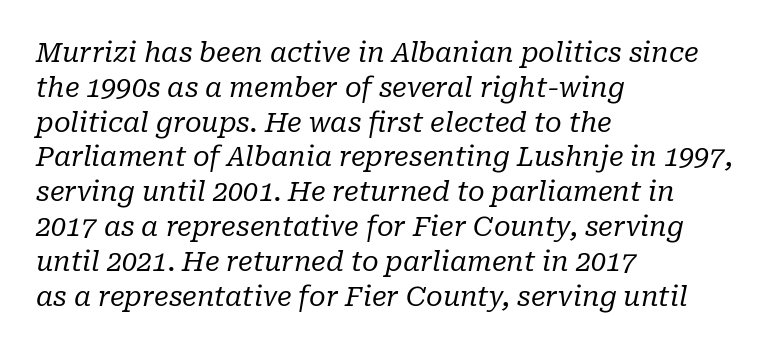
{"italic": "yes", "lean": "right", "slant_degrees": 10, "bold": "no", "underline": "no", "align": "left", "line_spacing": "normal", "line_spacing_ratio": 1.29, "letter_spacing": "normal", "letter_spacing_em": 0.0, "glyph_px": 27}
